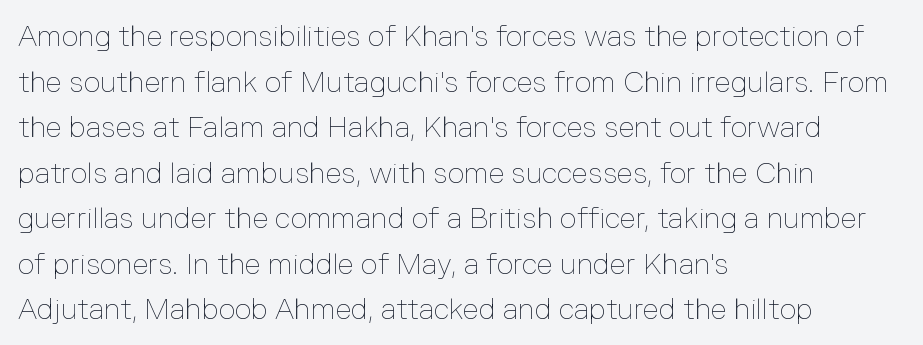
The image shows 29 px thin type, upright; set left-aligned, normal line spacing (1.57x), normal letter spacing, not underlined; low stroke contrast and a medium x-height.
